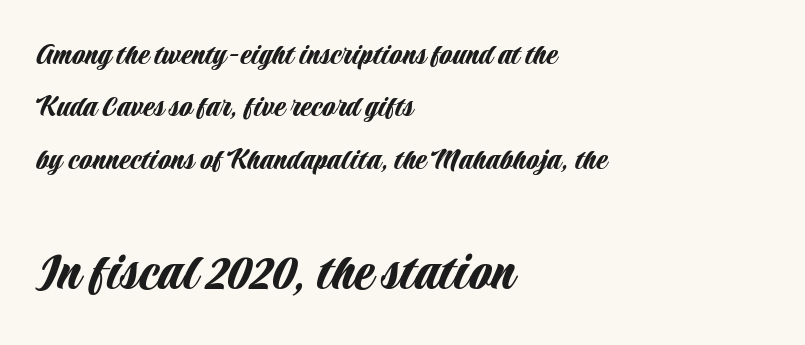
Each letter keeps its own natural width here, so spacing adapts to shape. In terms of letterspacing, this is plain default setting. Serifs: no, the terminals of the letterforms are clean.
